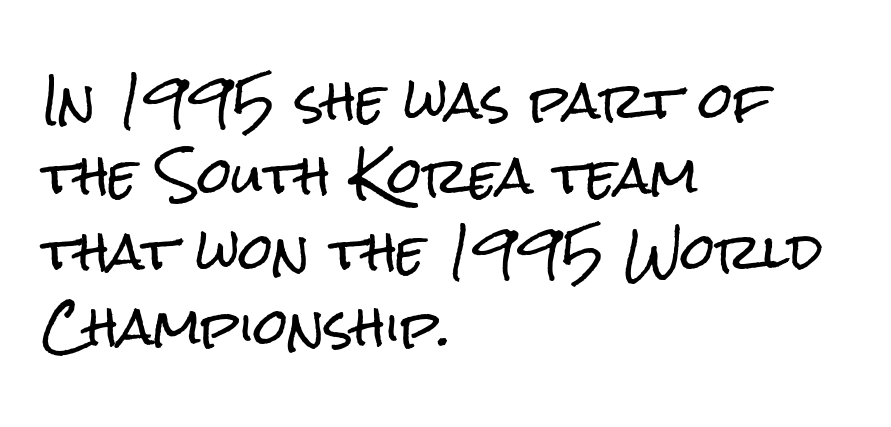
Q: Is the text italic (slanted)? A: No, it is upright.
Q: Is the typeface a serif or a sans-serif typeface? A: Sans-serif.
Q: Is the text underlined? A: No.
Q: How is the paragraph aligned? A: Left-aligned.
Q: Is the spacing between letters normal or unusually wide? A: Normal.
Q: Is the spacing between lines tight, normal or loose? A: Normal.
Q: Width (condensed, normal, or wide)? A: Condensed.
Q: Stroke contrast? A: Low.
Q: x-height? A: Medium.
Q: Monospaced? A: No.
